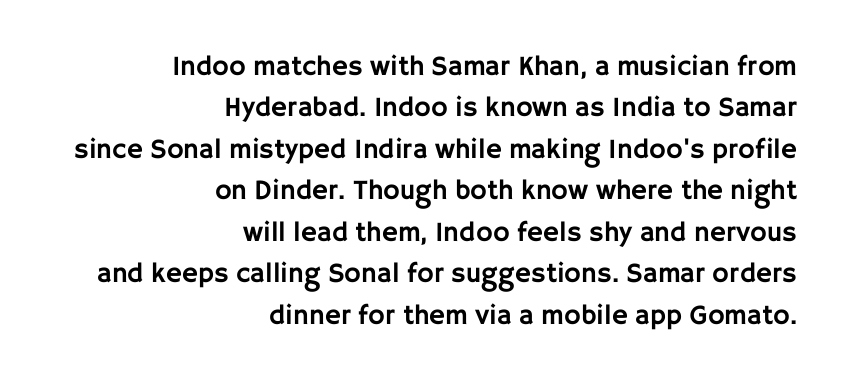
The image shows 28 px sans-serif type, upright; set right-aligned, normal line spacing (1.48x), normal letter spacing, not underlined; low stroke contrast and a large x-height.
